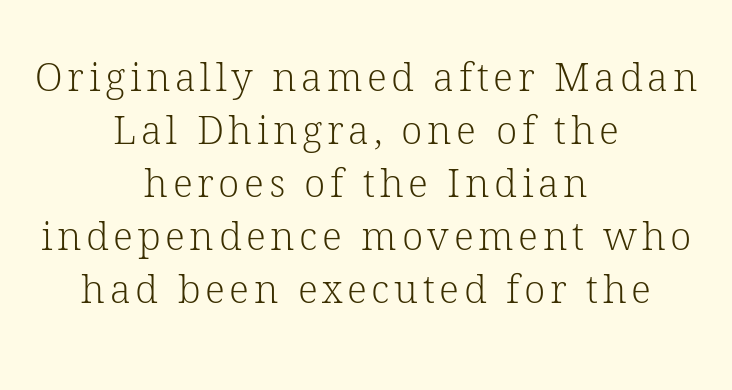
The image shows 39 px light serif type, upright; set centered, normal line spacing (1.36x), not underlined; low stroke contrast and a medium x-height.
